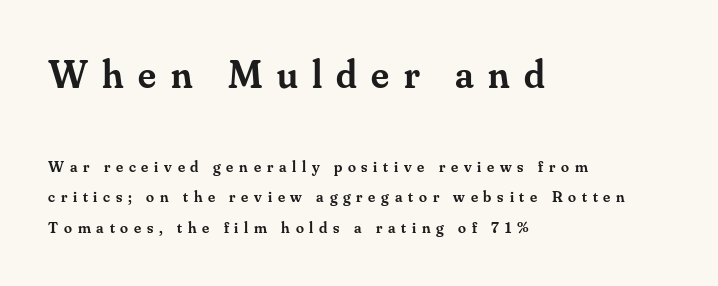
Q: Is the text bold? A: Semi-bold.
Q: Is the text italic (slanted)? A: No, it is upright.
Q: Is the typeface a serif or a sans-serif typeface? A: Serif.
Q: Is the text underlined? A: No.
Q: How is the paragraph aligned? A: Left-aligned.
Q: Is the spacing between letters normal or unusually wide? A: Unusually wide.
Q: Is the spacing between lines tight, normal or loose? A: Loose.
Q: Which block of text is set in a larger size, the first (top) or the second (bottom)? A: The first (top) one.
Q: Width (condensed, normal, or wide)? A: Normal.
Q: Stroke contrast? A: Medium.
Q: x-height? A: Small.
Q: Monospaced? A: No.
